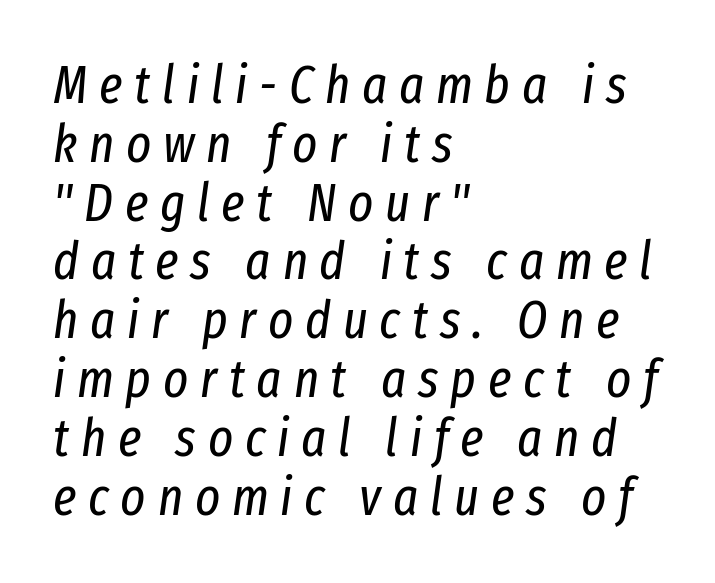
Q: Is the text bold? A: No.
Q: Is the text italic (slanted)? A: Yes, it leans right by about 8 degrees.
Q: Is the text underlined? A: No.
Q: How is the paragraph aligned? A: Left-aligned.
Q: Is the spacing between letters normal or unusually wide? A: Unusually wide.
Q: Is the spacing between lines tight, normal or loose? A: Tight.
Q: Width (condensed, normal, or wide)? A: Condensed.
Q: Stroke contrast? A: Low.
Q: x-height? A: Medium.
Q: Monospaced? A: No.
